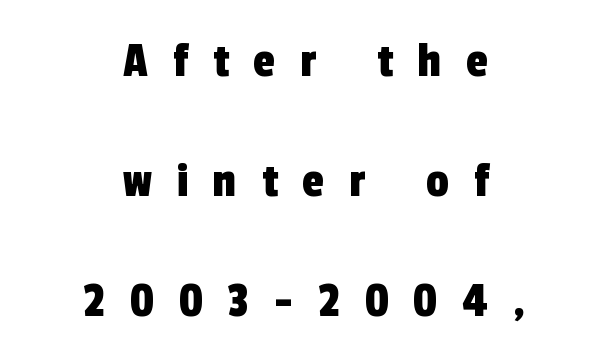
The image shows 50 px condensed sans-serif type; set centered, loose line spacing (2.4x), unusually wide letter spacing (+0.5 em), not underlined; a medium x-height.
